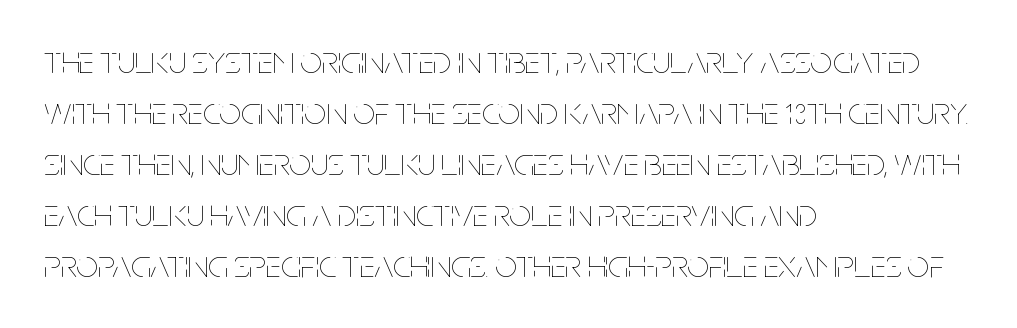
{"italic": "no", "bold": "no", "weight": "thin", "width": "condensed", "stroke_contrast": "low", "x_height": "large", "monospaced": "no", "underline": "no", "align": "left", "line_spacing": "normal", "line_spacing_ratio": 1.31, "letter_spacing": "normal", "letter_spacing_em": 0.0, "glyph_px": 39}
